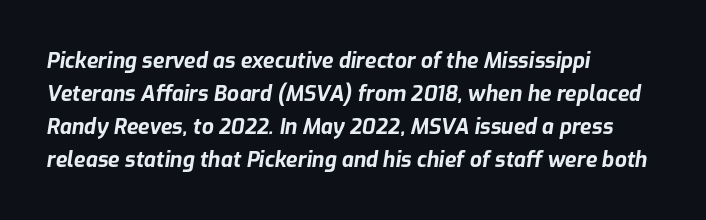
The image shows 21 px bold type, italic (leaning right); set left-aligned, normal line spacing (1.57x), normal letter spacing, not underlined.
